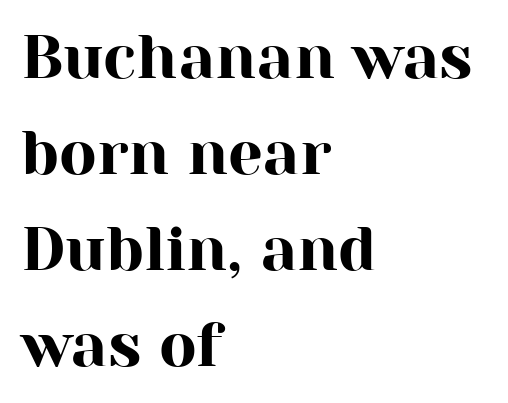
Q: Is the text italic (slanted)? A: No, it is upright.
Q: Is the typeface a serif or a sans-serif typeface? A: Serif.
Q: Is the text underlined? A: No.
Q: How is the paragraph aligned? A: Left-aligned.
Q: Is the spacing between letters normal or unusually wide? A: Normal.
Q: Is the spacing between lines tight, normal or loose? A: Normal.
Q: Width (condensed, normal, or wide)? A: Normal.
Q: Stroke contrast? A: High.
Q: x-height? A: Medium.
Q: Monospaced? A: No.
